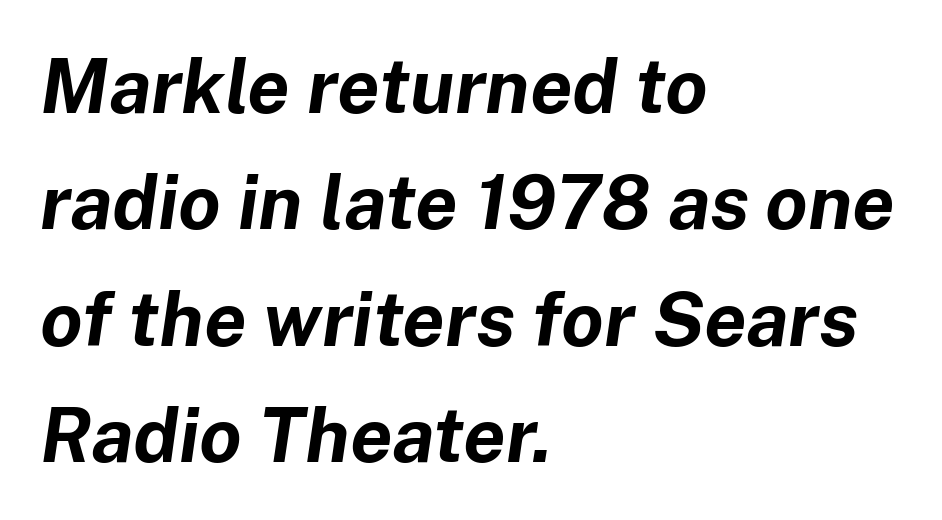
What stands out about the letter spacing? Nothing — it is the standard amount. The glyphs look as if they've been sheared to an angle. Leftover space on each line is placed entirely after the last word. On the weight axis this lands at bold, roughly 700. Honestly, there is no underline to notice here at all. You could not count columns in this text — the font is proportionally spaced.
